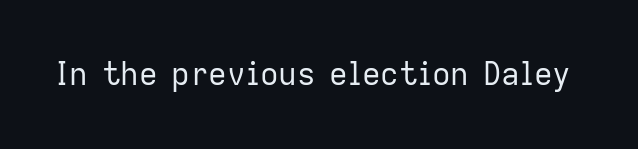
Q: Is the text bold? A: No.
Q: Is the text italic (slanted)? A: No, it is upright.
Q: Is the typeface a serif or a sans-serif typeface? A: Sans-serif.
Q: Is the text underlined? A: No.
Q: Is the spacing between letters normal or unusually wide? A: Normal.
Q: Width (condensed, normal, or wide)? A: Normal.
Q: Stroke contrast? A: Low.
Q: x-height? A: Medium.
Q: Monospaced? A: No.
